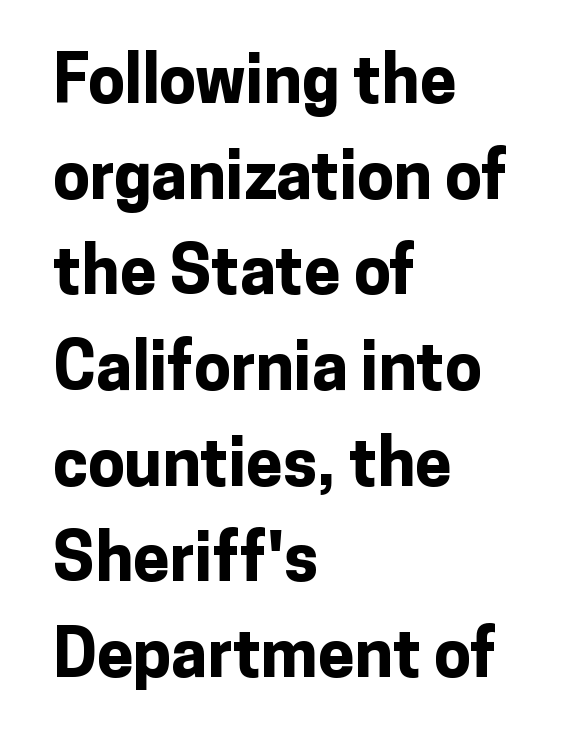
The image shows 66 px bold sans-serif type, upright; set left-aligned, normal line spacing (1.45x), normal letter spacing, not underlined; low stroke contrast and a medium x-height.
